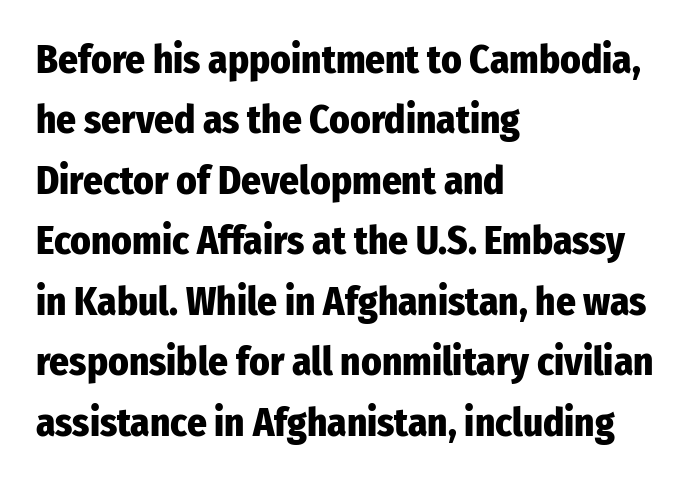
The image shows 39 px heavy, condensed sans-serif type, upright; set left-aligned, normal line spacing (1.55x), normal letter spacing, not underlined; low stroke contrast and a medium x-height.
